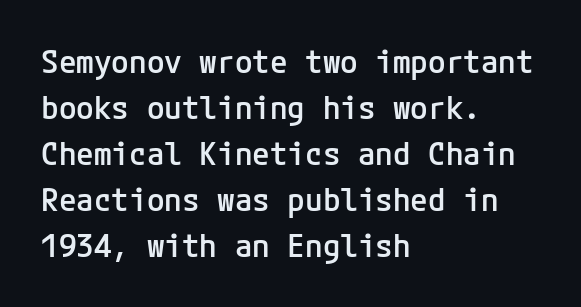
The image shows 32 px semibold sans-serif type, upright; set left-aligned, normal line spacing (1.44x), normal letter spacing, not underlined; low stroke contrast and a medium x-height.
